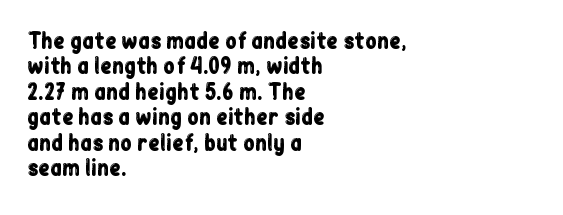
{"italic": "no", "underline": "no", "align": "left", "line_spacing_ratio": 1.21, "letter_spacing": "normal", "letter_spacing_em": 0.0, "glyph_px": 21}
